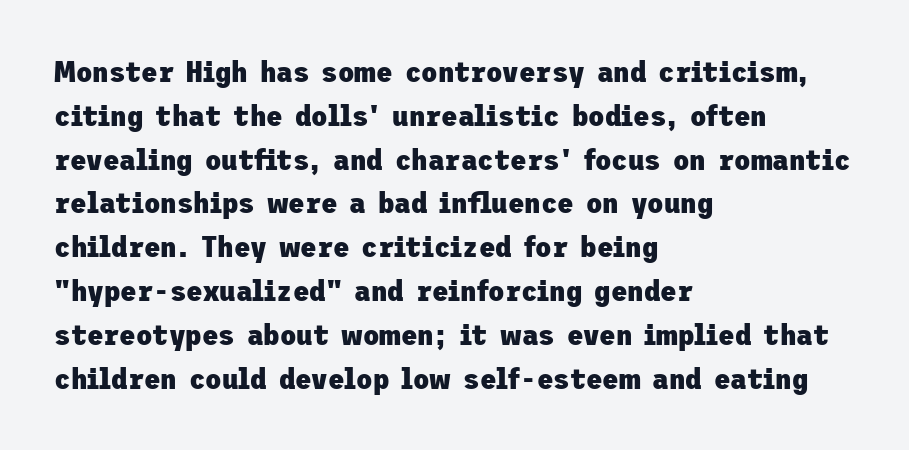
Q: Is the text bold? A: Yes.
Q: Is the text italic (slanted)? A: No, it is upright.
Q: Is the typeface a serif or a sans-serif typeface? A: Sans-serif.
Q: Is the text underlined? A: No.
Q: How is the paragraph aligned? A: Left-aligned.
Q: Is the spacing between letters normal or unusually wide? A: Normal.
Q: Is the spacing between lines tight, normal or loose? A: Normal.
Q: Width (condensed, normal, or wide)? A: Normal.
Q: Stroke contrast? A: Low.
Q: x-height? A: Medium.
